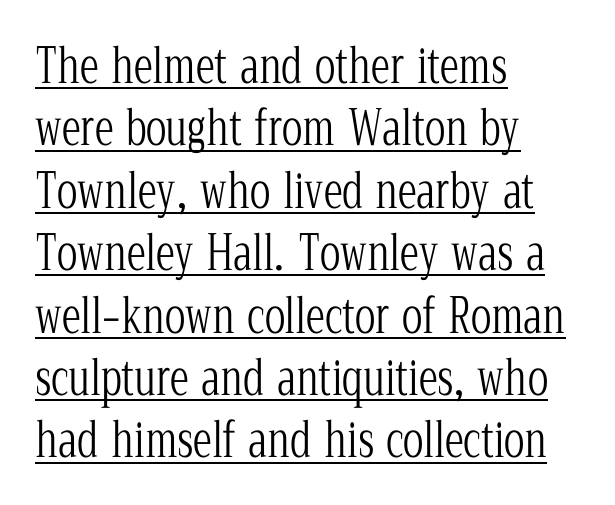
Are there feet on the stems? There are — it's a serif. The letters stand straight up with perfectly vertical stems. Weight class: somewhere from thin through regular. Is there an underline? Yes — a line sits under the letters.
